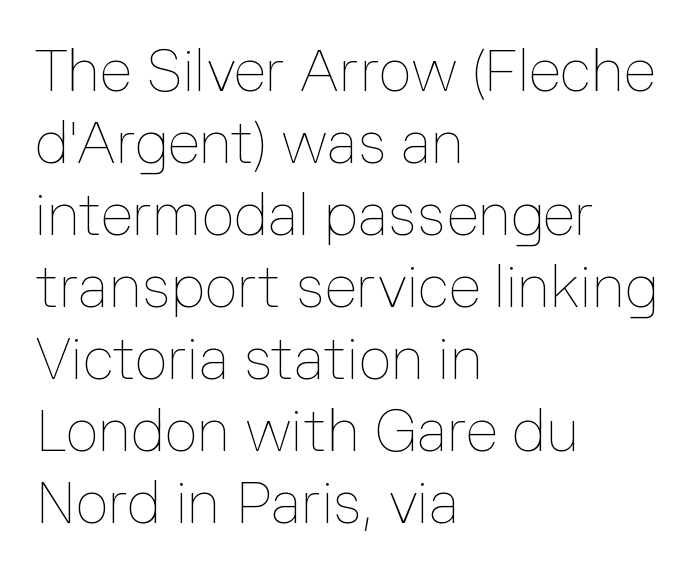
Q: Is the text bold? A: No.
Q: Is the text italic (slanted)? A: No, it is upright.
Q: Is the text underlined? A: No.
Q: How is the paragraph aligned? A: Left-aligned.
Q: Is the spacing between letters normal or unusually wide? A: Normal.
Q: Width (condensed, normal, or wide)? A: Normal.
Q: Stroke contrast? A: Low.
Q: x-height? A: Medium.
Q: Monospaced? A: No.
